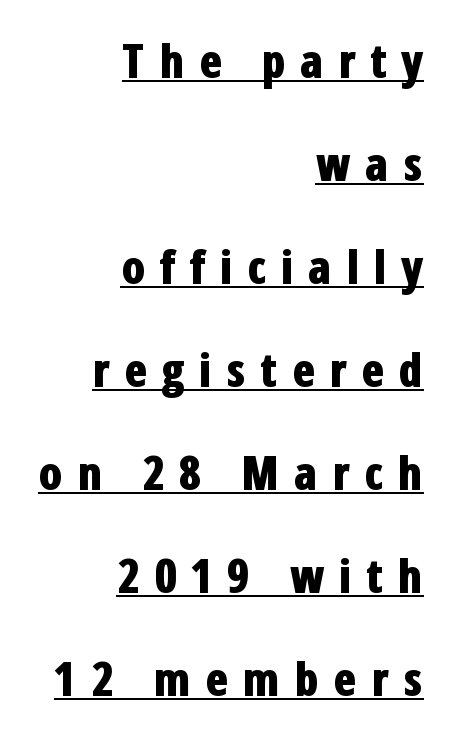
The lines are spread far apart with generous leading. Posture: upright roman. Heavy-handed strokes throughout: this text is bold. Right-aligned paragraph, ragged on the left. Substantial extra tracking has been applied to these lines. Examine the stroke ends and you'll find no serifs.
